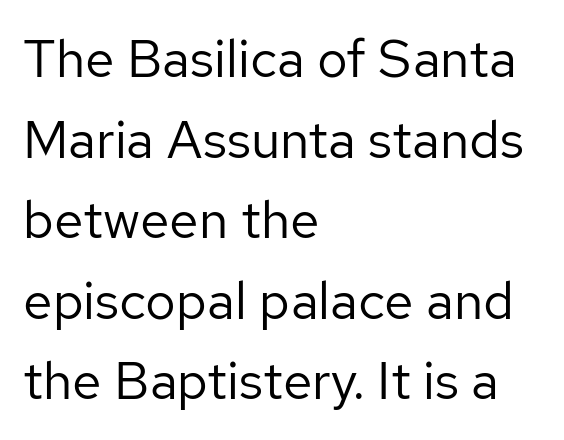
This rendering leaves character spacing at its baseline value. Look at the bottom of the vertical strokes: they stop flat, with no serifs. You can tell it's not italic because the verticals are truly vertical. This sample has the flowing, uneven cadence of proportional lettering. The rendering anchors every line to the left-hand side. What's the leading like? Ordinary, nothing unusual.
